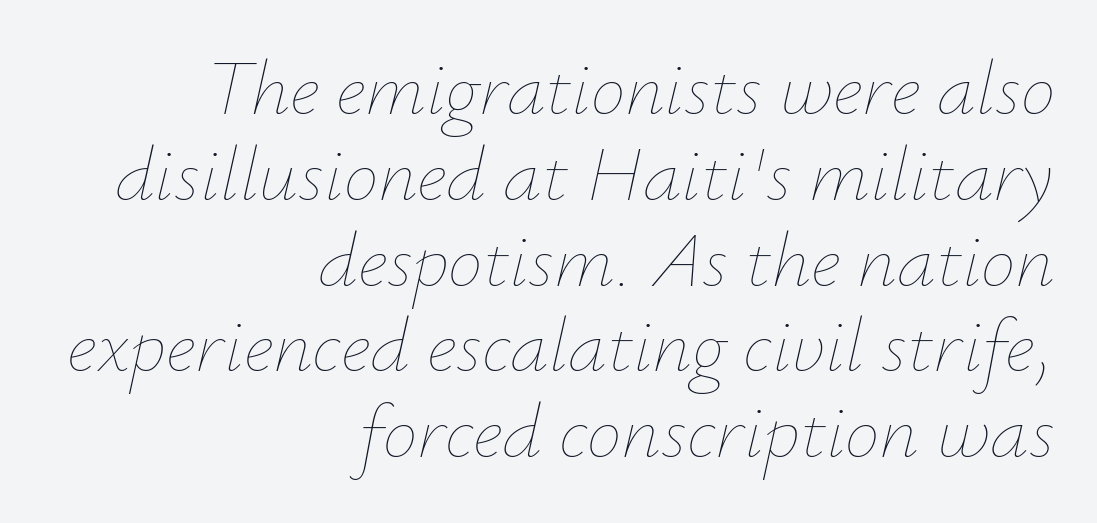
{"italic": "yes", "lean": "right", "slant_degrees": 12, "bold": "no", "weight": "thin", "width": "normal", "stroke_contrast": "low", "x_height": "small", "monospaced": "no", "underline": "no", "align": "right", "line_spacing": "tight", "line_spacing_ratio": 1.1, "letter_spacing": "normal", "letter_spacing_em": 0.0, "glyph_px": 78}
